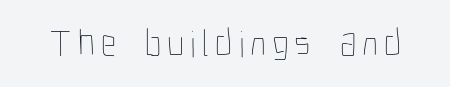
Designer's note — italics off, roman on. These lines are rendered in a variable-pitch font. Think standard paragraph weight, or any step lighter than that. This rendering features lettering with no underline.
